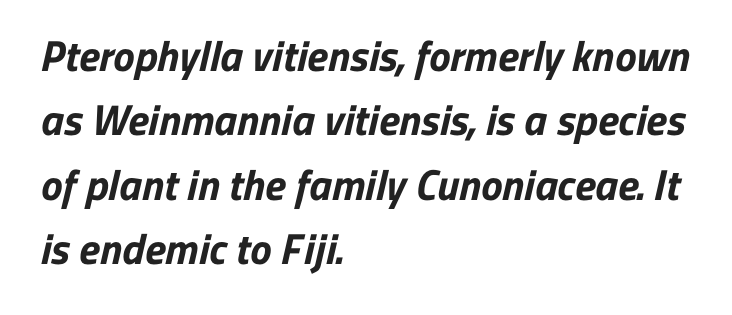
{"serif": "no", "bold": "yes", "weight": "bold", "width": "normal", "stroke_contrast": "low", "x_height": "medium", "monospaced": "no", "underline": "no", "align": "left", "line_spacing": "normal", "line_spacing_ratio": 1.5, "letter_spacing": "normal", "letter_spacing_em": 0.0, "glyph_px": 43}
